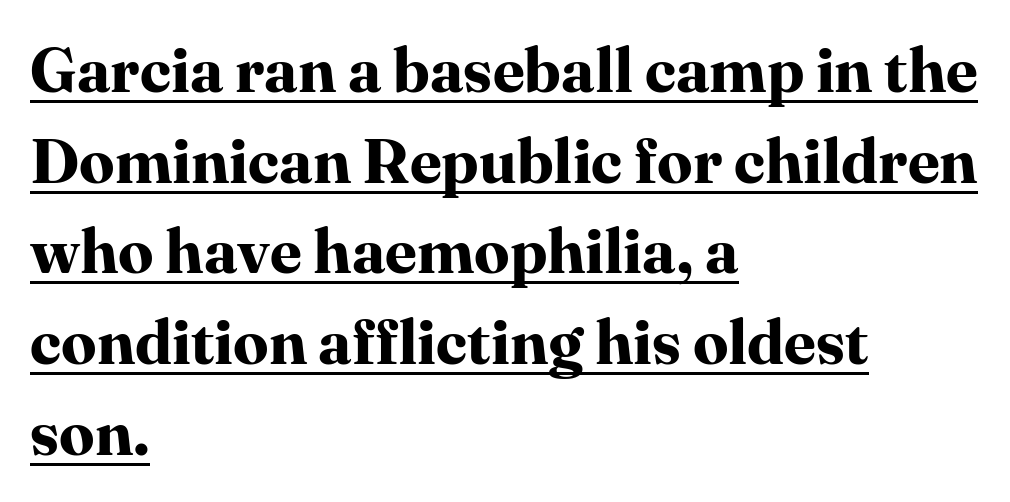
{"serif": "yes", "italic": "no", "bold": "yes", "weight": "bold", "width": "normal", "stroke_contrast": "high", "x_height": "medium", "monospaced": "no", "underline": "yes", "align": "left", "line_spacing": "normal", "line_spacing_ratio": 1.44, "letter_spacing": "normal", "letter_spacing_em": 0.0, "glyph_px": 63}
